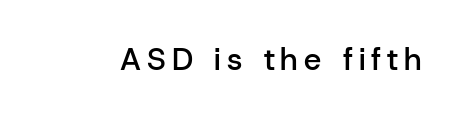
{"serif": "no", "italic": "no", "bold": "semi", "weight": "semibold", "width": "normal", "stroke_contrast": "low", "x_height": "medium", "monospaced": "no", "underline": "no", "glyph_px": 31}
